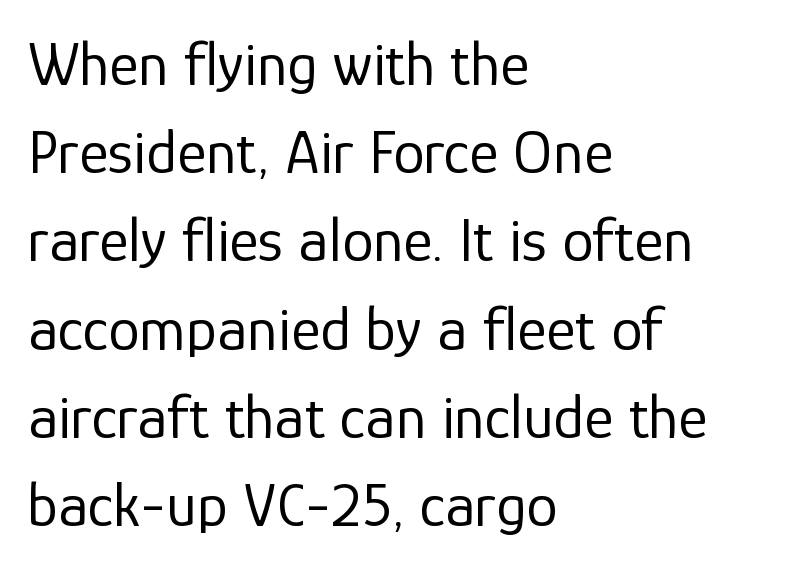
Does the leading feel generous? No, just average. Visually the block forms a straight wall on the left and a jagged coastline on the right. Short note: letters normally spaced. The space directly below the letters is spotless. Posture: vertical.
